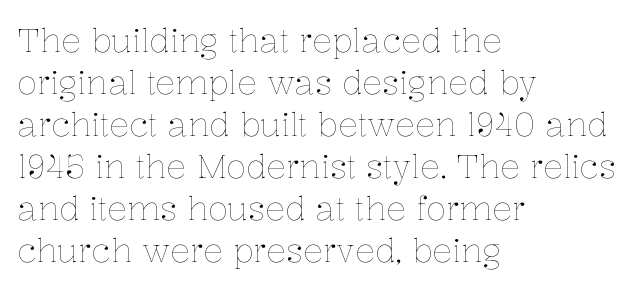
{"italic": "no", "bold": "no", "weight": "thin", "width": "normal", "stroke_contrast": "low", "x_height": "medium", "monospaced": "no", "underline": "no", "align": "left", "line_spacing": "normal", "line_spacing_ratio": 1.27, "letter_spacing": "normal", "letter_spacing_em": 0.0, "glyph_px": 33}
